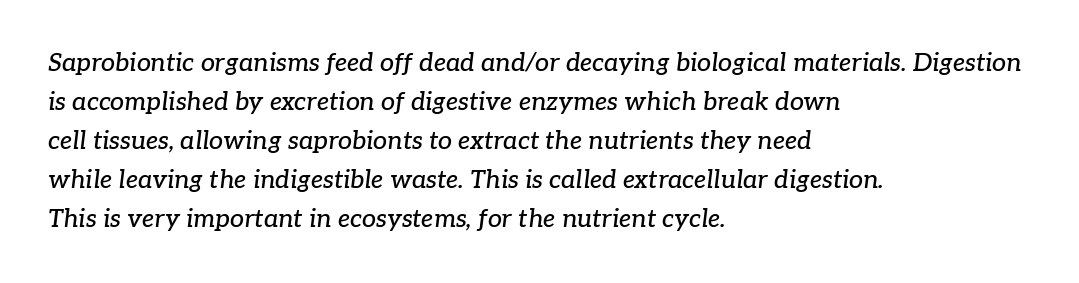
Q: Is the text italic (slanted)? A: Yes, it leans right by about 7 degrees.
Q: Is the text underlined? A: No.
Q: How is the paragraph aligned? A: Left-aligned.
Q: Is the spacing between letters normal or unusually wide? A: Normal.
Q: Is the spacing between lines tight, normal or loose? A: Normal.
